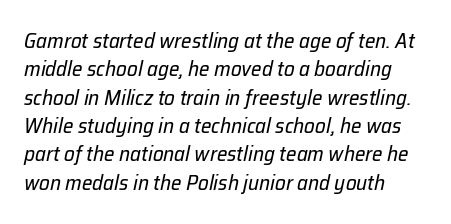
Q: Is the text bold? A: No.
Q: Is the text italic (slanted)? A: Yes, it leans right by about 12 degrees.
Q: Is the text underlined? A: No.
Q: How is the paragraph aligned? A: Left-aligned.
Q: Is the spacing between letters normal or unusually wide? A: Normal.
Q: Is the spacing between lines tight, normal or loose? A: Normal.
